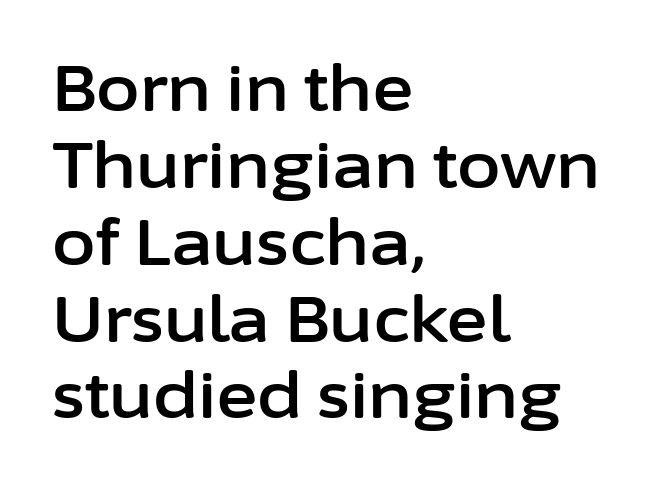
Horizontally, the lines are justified to the leading edge only. The axis of the letterforms is exactly vertical. Each word holds together tightly as a unit, with standard inter-letter gaps. Nobody drew a line under any word here. This sample has the flowing, uneven cadence of proportional lettering.
